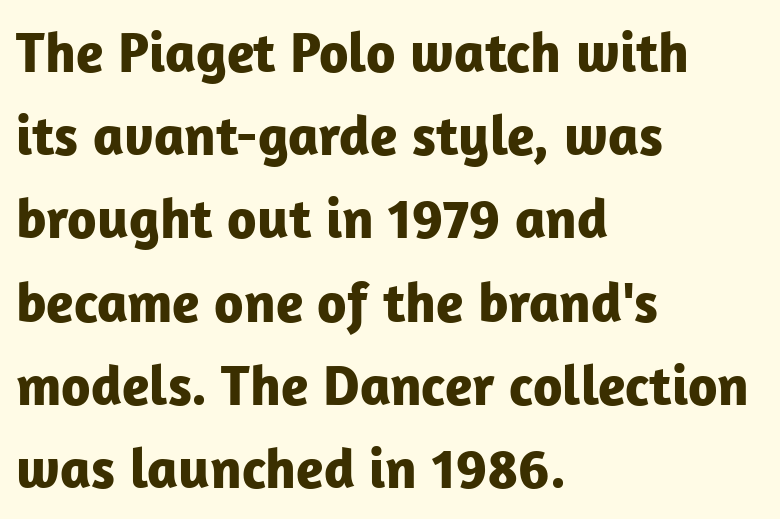
{"serif": "no", "italic": "no", "bold": "yes", "weight": "bold", "width": "normal", "stroke_contrast": "low", "x_height": "medium", "monospaced": "no", "underline": "no", "align": "left", "line_spacing": "normal", "line_spacing_ratio": 1.46, "letter_spacing": "normal", "letter_spacing_em": 0.0, "glyph_px": 57}
